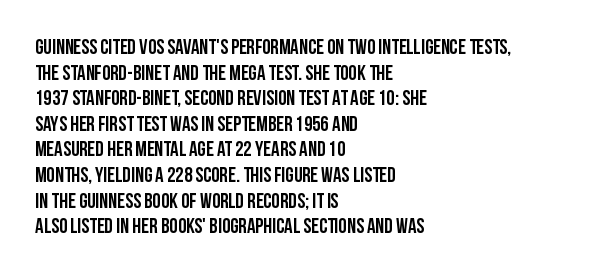
Line beginnings align vertically; line endings do not. Posture: vertical. A typesetter would call this zero additional tracking. The baseline area is clear.
